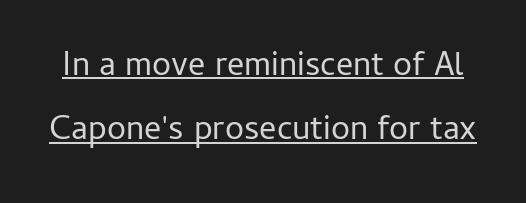
Serif or sans? Sans — the stroke terminals are bare. Character widths vary here, with narrow letters taking less room than wide ones. The type sits square on the baseline with zero lean. Stems and bowls with no extra thickness — not bold. This is underlined copy, the kind a proofreader might mark for attention.
